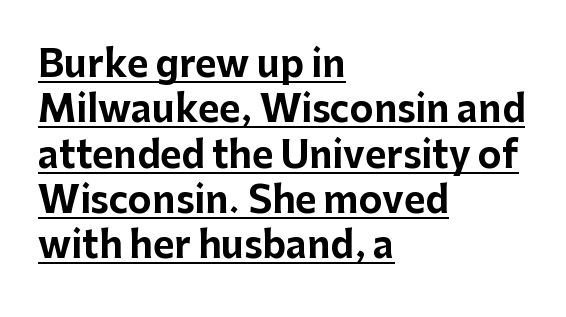
{"serif": "no", "italic": "no", "bold": "yes", "weight": "bold", "width": "normal", "stroke_contrast": "low", "x_height": "medium", "monospaced": "no", "underline": "yes", "align": "left", "line_spacing": "normal", "line_spacing_ratio": 1.26, "letter_spacing": "normal", "letter_spacing_em": 0.0, "glyph_px": 36}
